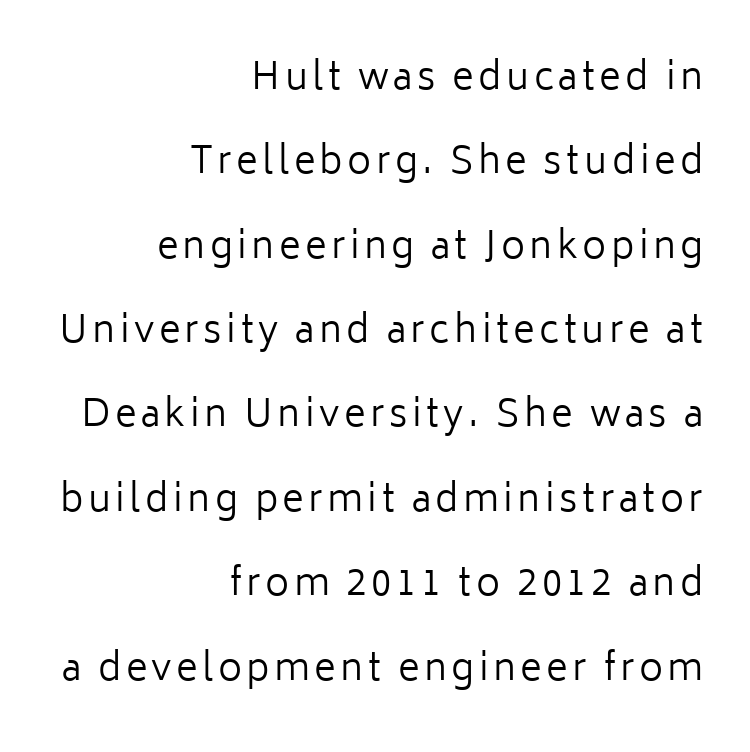
{"serif": "no", "italic": "no", "bold": "no", "weight": "regular", "width": "normal", "stroke_contrast": "low", "x_height": "medium", "monospaced": "no", "underline": "no", "align": "right", "line_spacing": "loose", "line_spacing_ratio": 2.28, "glyph_px": 37}
